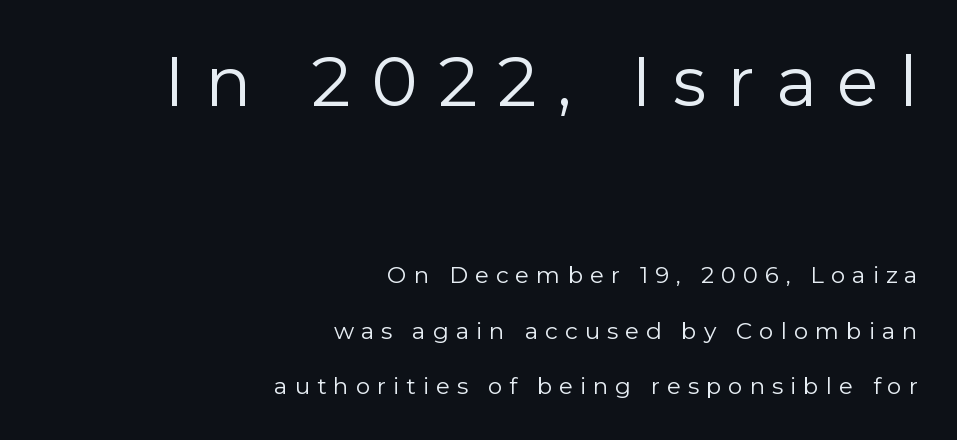
The image shows 69 px regular-weight sans-serif type, upright; set right-aligned, loose line spacing (2.41x), unusually wide letter spacing (+0.3 em), not underlined; the first (top) block is 3.0x larger; low stroke contrast and a medium x-height.
